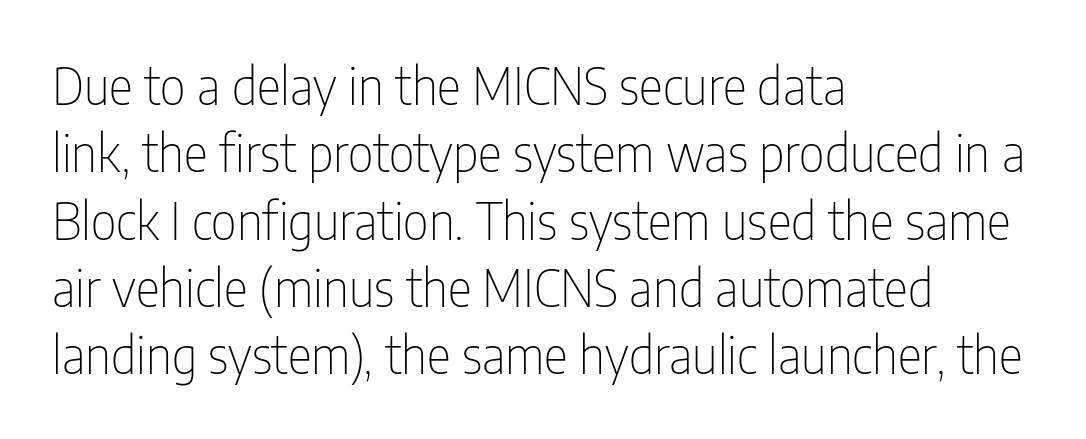
{"serif": "no", "italic": "no", "bold": "no", "weight": "thin", "width": "condensed", "stroke_contrast": "low", "x_height": "medium", "monospaced": "no", "underline": "no", "align": "left", "line_spacing": "normal", "line_spacing_ratio": 1.32, "letter_spacing": "normal", "letter_spacing_em": 0.0, "glyph_px": 51}
